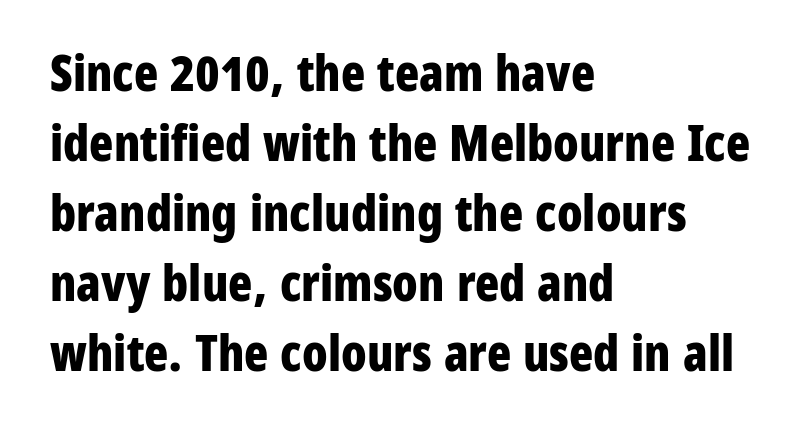
The image shows 50 px bold, condensed sans-serif type, upright; set left-aligned, normal line spacing (1.4x), normal letter spacing, not underlined; low stroke contrast and a medium x-height.
